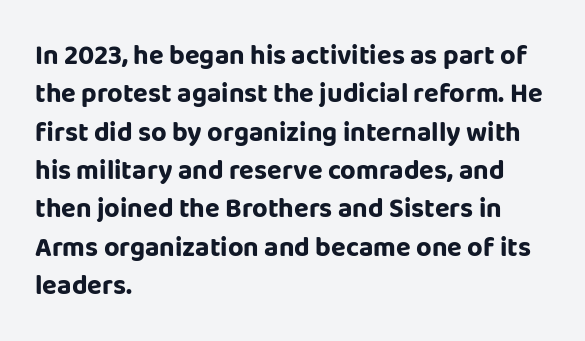
Q: Is the text bold? A: Yes.
Q: Is the text italic (slanted)? A: No, it is upright.
Q: Is the text underlined? A: No.
Q: How is the paragraph aligned? A: Left-aligned.
Q: Is the spacing between letters normal or unusually wide? A: Normal.
Q: Is the spacing between lines tight, normal or loose? A: Normal.
